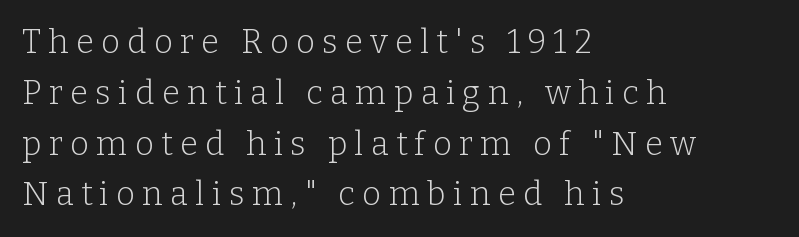
{"serif": "yes", "italic": "no", "bold": "no", "weight": "light", "width": "normal", "stroke_contrast": "low", "x_height": "medium", "monospaced": "no", "underline": "no", "align": "left", "line_spacing": "normal", "line_spacing_ratio": 1.54, "letter_spacing": "wide", "letter_spacing_em": 0.22, "glyph_px": 33}
